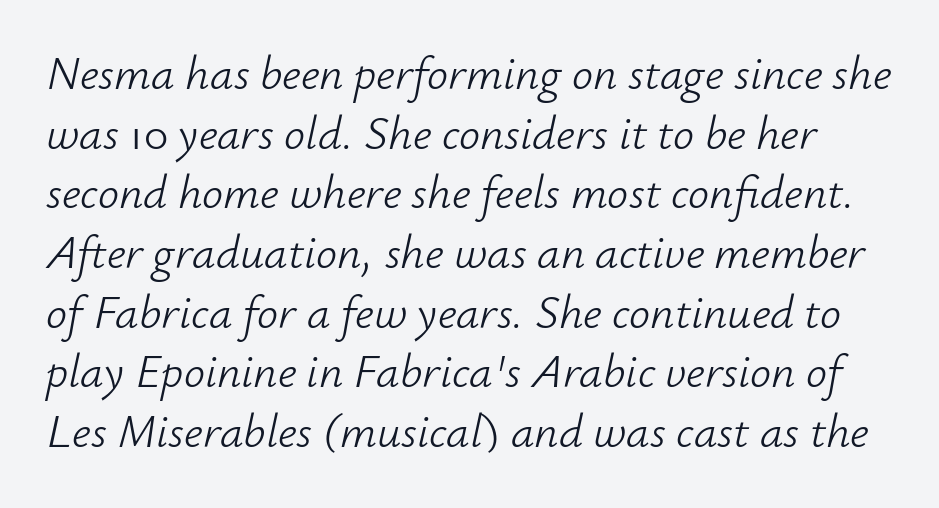
{"italic": "yes", "lean": "right", "slant_degrees": 12, "bold": "no", "weight": "light", "width": "normal", "stroke_contrast": "low", "x_height": "small", "monospaced": "no", "underline": "no", "line_spacing": "normal", "line_spacing_ratio": 1.27, "letter_spacing": "normal", "letter_spacing_em": 0.0, "glyph_px": 47}
